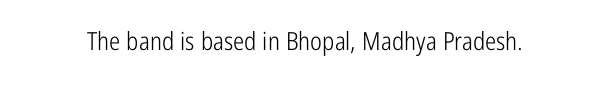
Q: Is the text bold? A: No.
Q: Is the text italic (slanted)? A: No, it is upright.
Q: Is the text underlined? A: No.
Q: Is the spacing between letters normal or unusually wide? A: Normal.
